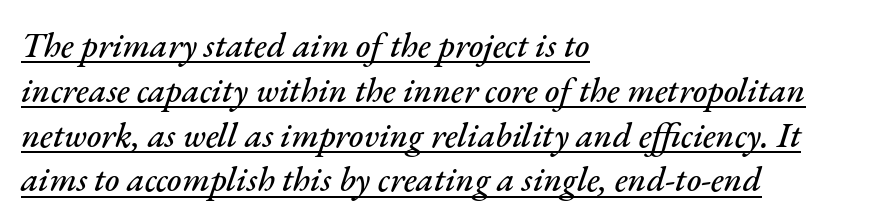
{"italic": "yes", "lean": "right", "slant_degrees": 17, "width": "normal", "stroke_contrast": "medium", "x_height": "small", "monospaced": "no", "underline": "yes", "align": "left", "line_spacing": "normal", "line_spacing_ratio": 1.28, "letter_spacing": "normal", "letter_spacing_em": 0.0, "glyph_px": 35}
